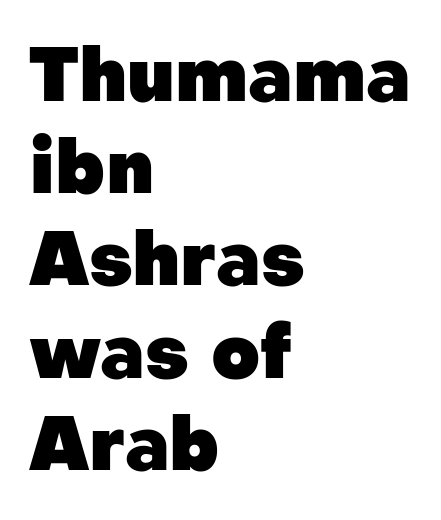
The image shows 75 px heavy sans-serif type, upright; set left-aligned, line spacing 1.23x, normal letter spacing, not underlined; low stroke contrast and a medium x-height.
